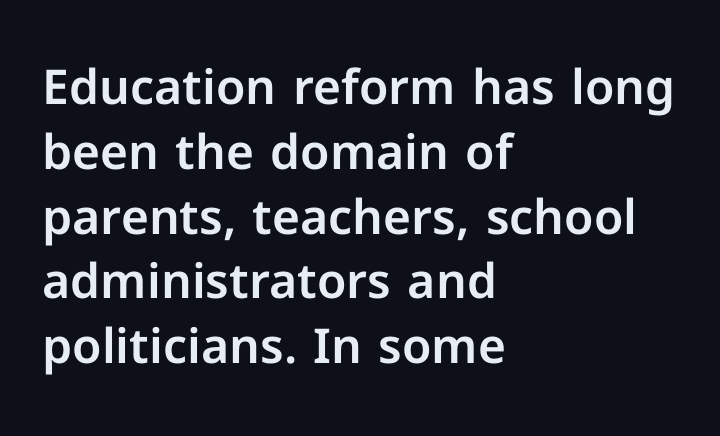
Horizontal alignment here is leftward, the default for most running prose. This is the regular roman posture of the typeface. The type family on display is of the sans-serif kind. Check the space under the baseline: it is left empty.
